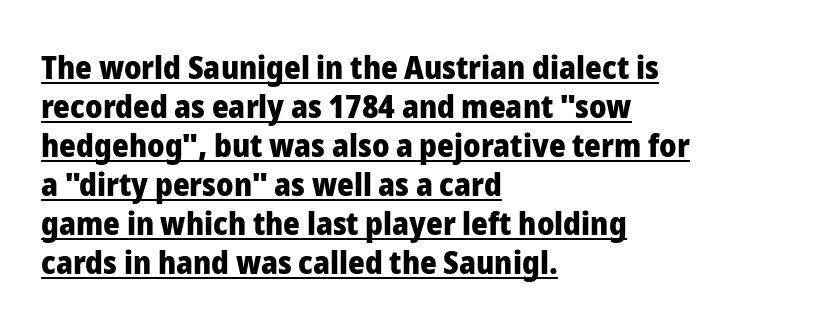
Q: Is the text bold? A: Yes.
Q: Is the text italic (slanted)? A: No, it is upright.
Q: Is the typeface a serif or a sans-serif typeface? A: Sans-serif.
Q: Is the text underlined? A: Yes.
Q: How is the paragraph aligned? A: Left-aligned.
Q: Is the spacing between letters normal or unusually wide? A: Normal.
Q: Width (condensed, normal, or wide)? A: Normal.
Q: Stroke contrast? A: Low.
Q: x-height? A: Medium.
Q: Monospaced? A: No.
